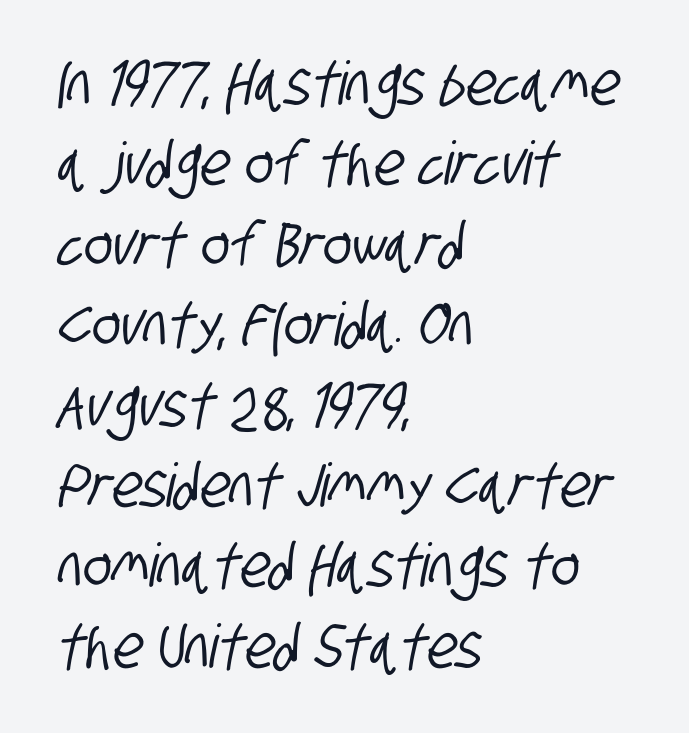
{"serif": "no", "width": "condensed", "stroke_contrast": "low", "x_height": "large", "monospaced": "no", "underline": "no", "align": "left", "line_spacing": "normal", "line_spacing_ratio": 1.34, "letter_spacing": "normal", "letter_spacing_em": 0.0, "glyph_px": 60}
